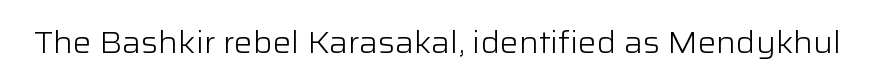
Q: Is the text bold? A: No.
Q: Is the text italic (slanted)? A: No, it is upright.
Q: Is the typeface a serif or a sans-serif typeface? A: Sans-serif.
Q: Is the text underlined? A: No.
Q: Is the spacing between letters normal or unusually wide? A: Normal.
Q: Width (condensed, normal, or wide)? A: Normal.
Q: Stroke contrast? A: Low.
Q: x-height? A: Medium.
Q: Monospaced? A: No.
